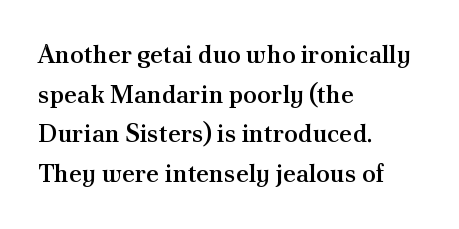
Q: Is the text bold? A: Semi-bold.
Q: Is the text italic (slanted)? A: No, it is upright.
Q: Is the text underlined? A: No.
Q: How is the paragraph aligned? A: Left-aligned.
Q: Is the spacing between letters normal or unusually wide? A: Normal.
Q: Is the spacing between lines tight, normal or loose? A: Normal.
